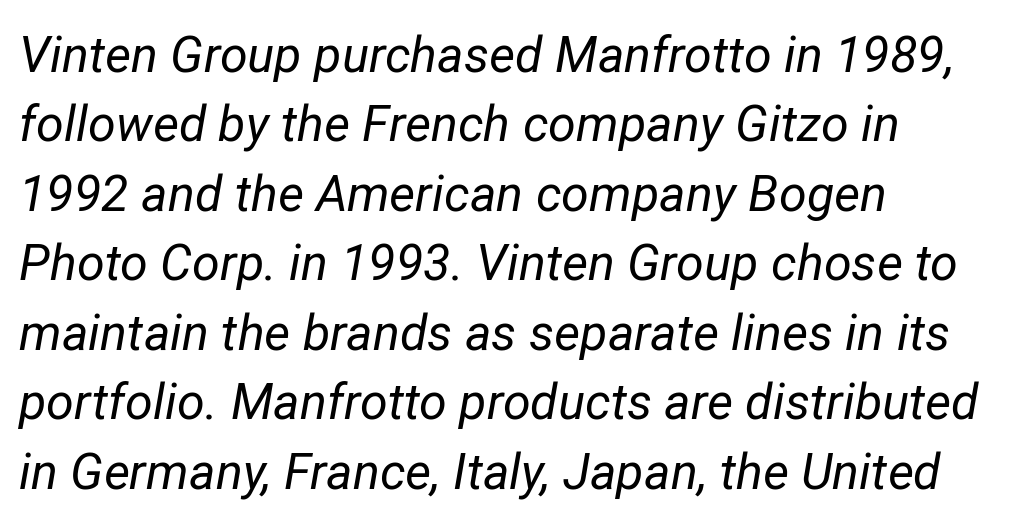
Q: Is the text bold? A: No.
Q: Is the text italic (slanted)? A: Yes, it leans right by about 12 degrees.
Q: Is the text underlined? A: No.
Q: How is the paragraph aligned? A: Left-aligned.
Q: Is the spacing between letters normal or unusually wide? A: Normal.
Q: Is the spacing between lines tight, normal or loose? A: Normal.
Q: Width (condensed, normal, or wide)? A: Normal.
Q: Stroke contrast? A: Low.
Q: x-height? A: Medium.
Q: Monospaced? A: No.
